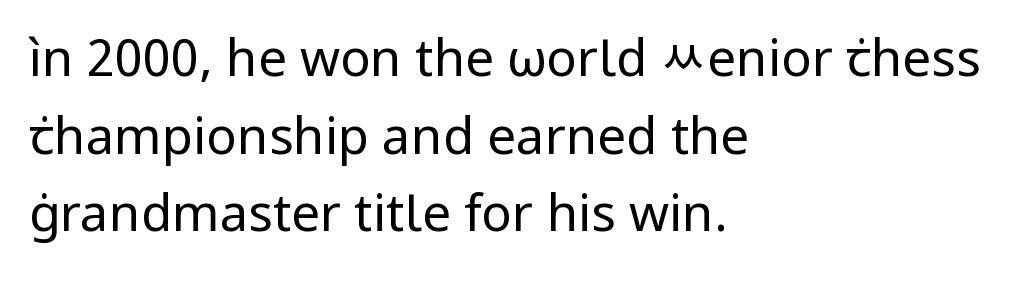
Observe the absence of serifs on each vertical stroke in this sample. The letterforms sit shoulder to shoulder at normal distance. You could not count columns in this text — the font is proportionally spaced. The lines sit at an ordinary, default distance from one another. Ascenders rise straight up at ninety degrees. Glance below the letters and you will spot only blank space.
